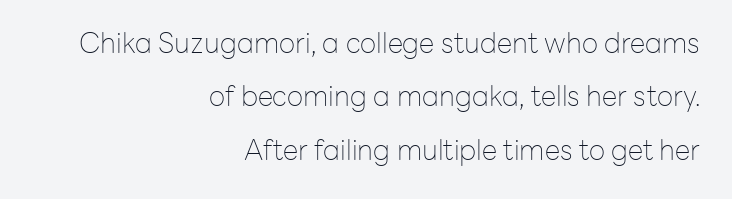
{"serif": "no", "italic": "no", "bold": "no", "weight": "thin", "width": "normal", "stroke_contrast": "low", "x_height": "medium", "monospaced": "no", "underline": "no", "align": "right", "line_spacing": "loose", "line_spacing_ratio": 1.91, "letter_spacing": "normal", "letter_spacing_em": 0.0, "glyph_px": 28}
